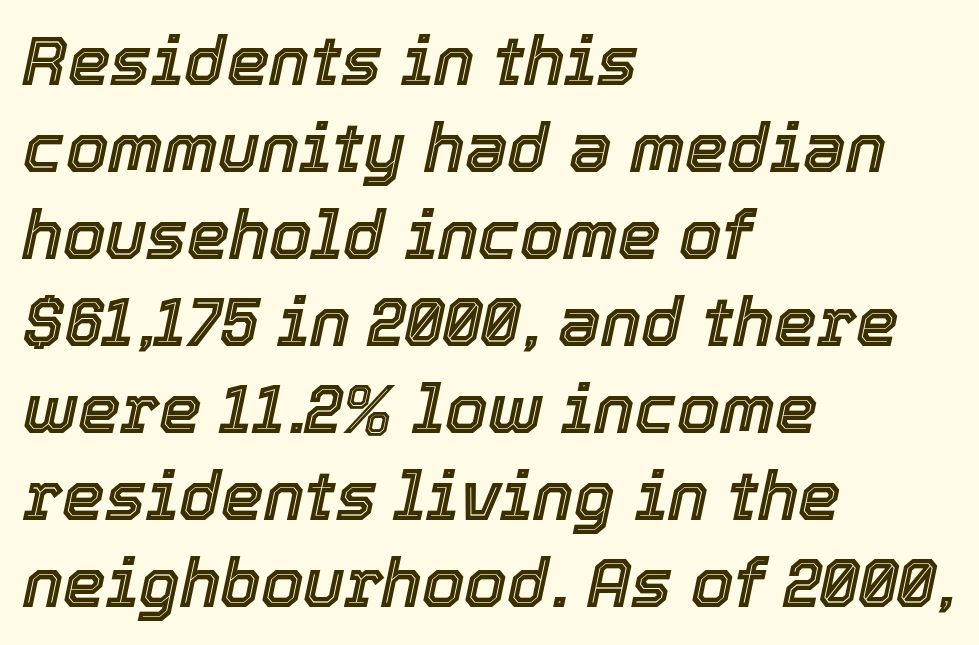
The image shows 68 px text type, italic (leaning right); set left-aligned, normal line spacing (1.28x), normal letter spacing, not underlined; a medium x-height.
